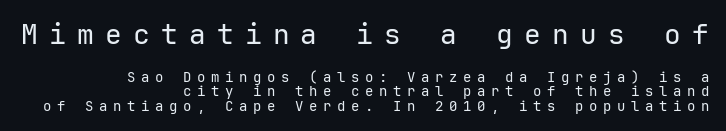
The image shows 28 px regular-weight sans-serif type, upright; set right-aligned, tight line spacing (1.02x), unusually wide letter spacing (+0.4 em), not underlined; the first (top) block is 2.0x larger; low stroke contrast and a medium x-height.
